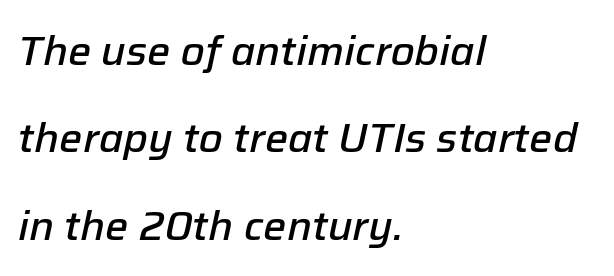
{"italic": "yes", "lean": "right", "slant_degrees": 12, "bold": "semi", "weight": "semibold", "width": "normal", "stroke_contrast": "low", "x_height": "medium", "monospaced": "no", "underline": "no", "align": "left", "line_spacing": "loose", "line_spacing_ratio": 2.13, "letter_spacing": "normal", "letter_spacing_em": 0.0, "glyph_px": 41}
